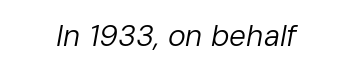
The image shows 30 px regular-weight type, italic (leaning right); set normal letter spacing, not underlined; low stroke contrast and a medium x-height.
